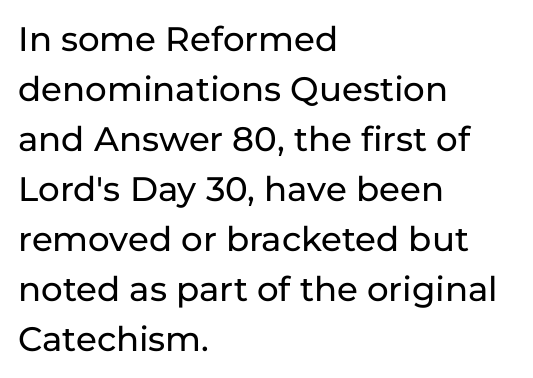
Q: Is the text italic (slanted)? A: No, it is upright.
Q: Is the typeface a serif or a sans-serif typeface? A: Sans-serif.
Q: Is the text underlined? A: No.
Q: How is the paragraph aligned? A: Left-aligned.
Q: Is the spacing between letters normal or unusually wide? A: Normal.
Q: Is the spacing between lines tight, normal or loose? A: Normal.
Q: Width (condensed, normal, or wide)? A: Normal.
Q: Stroke contrast? A: Low.
Q: x-height? A: Medium.
Q: Monospaced? A: No.
